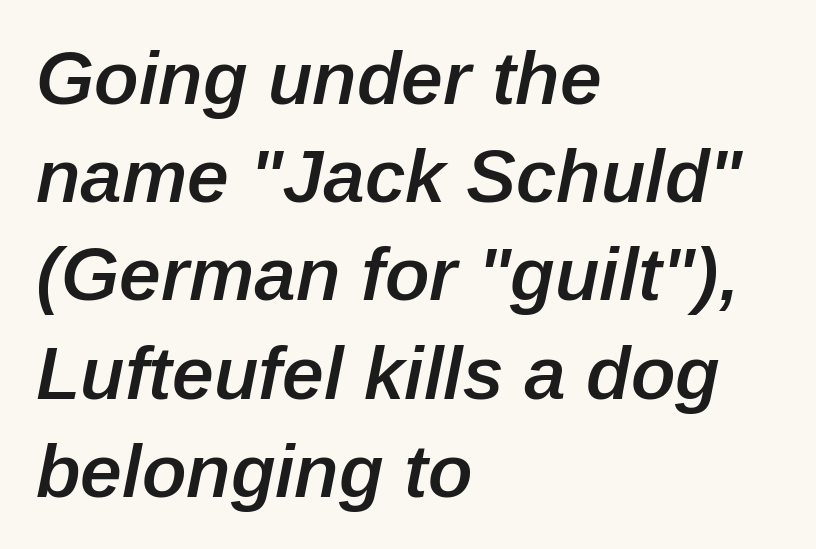
{"italic": "yes", "lean": "right", "slant_degrees": 12, "bold": "semi", "weight": "semibold", "width": "normal", "stroke_contrast": "low", "x_height": "medium", "monospaced": "no", "underline": "no", "align": "left", "line_spacing": "normal", "line_spacing_ratio": 1.31, "letter_spacing": "normal", "letter_spacing_em": 0.0, "glyph_px": 75}
